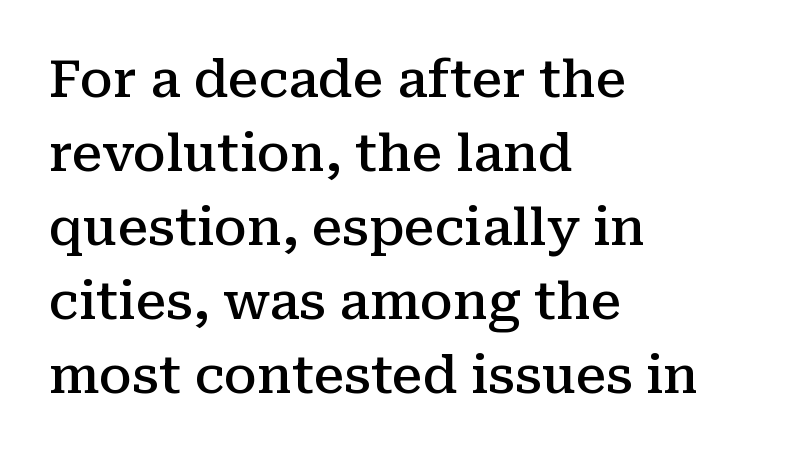
The image shows 51 px semibold serif type, upright; set left-aligned, normal line spacing (1.45x), normal letter spacing, not underlined; medium stroke contrast and a medium x-height.
